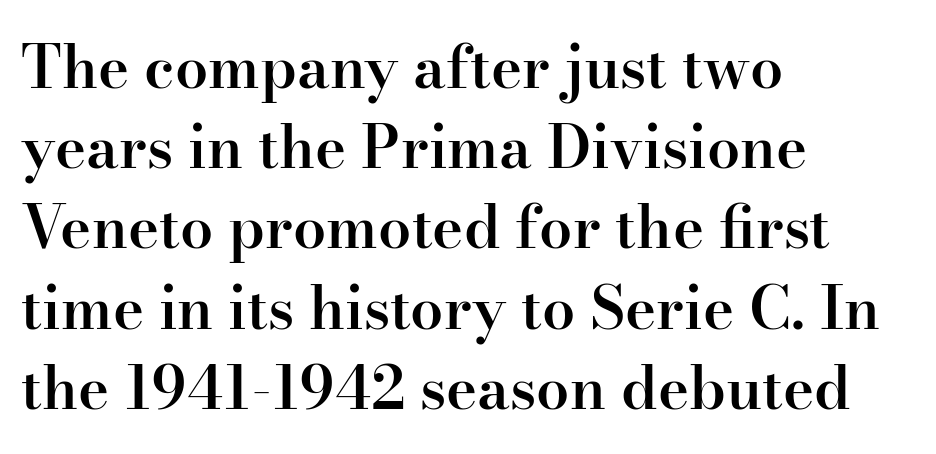
{"serif": "yes", "italic": "no", "bold": "semi", "weight": "semibold", "width": "normal", "stroke_contrast": "high", "x_height": "small", "monospaced": "no", "underline": "no", "align": "left", "line_spacing": "normal", "line_spacing_ratio": 1.36, "letter_spacing": "normal", "letter_spacing_em": 0.0, "glyph_px": 59}
